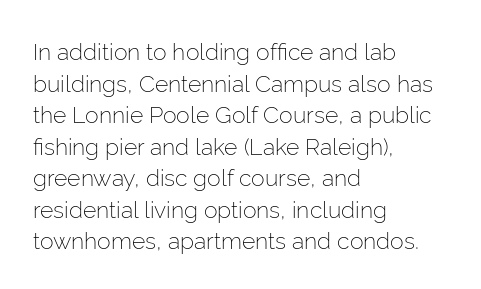
Q: Is the text bold? A: No.
Q: Is the text italic (slanted)? A: No, it is upright.
Q: Is the text underlined? A: No.
Q: How is the paragraph aligned? A: Left-aligned.
Q: Is the spacing between letters normal or unusually wide? A: Normal.
Q: Is the spacing between lines tight, normal or loose? A: Normal.
